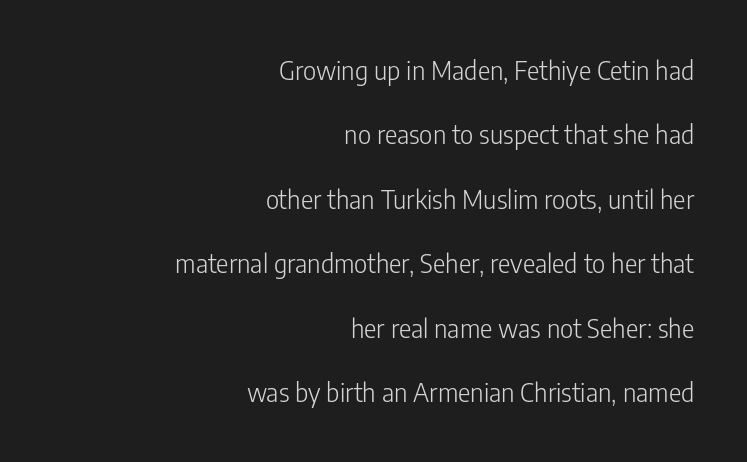
{"italic": "no", "bold": "no", "underline": "no", "align": "right", "line_spacing": "loose", "line_spacing_ratio": 2.48, "letter_spacing": "normal", "letter_spacing_em": 0.0, "glyph_px": 26}
